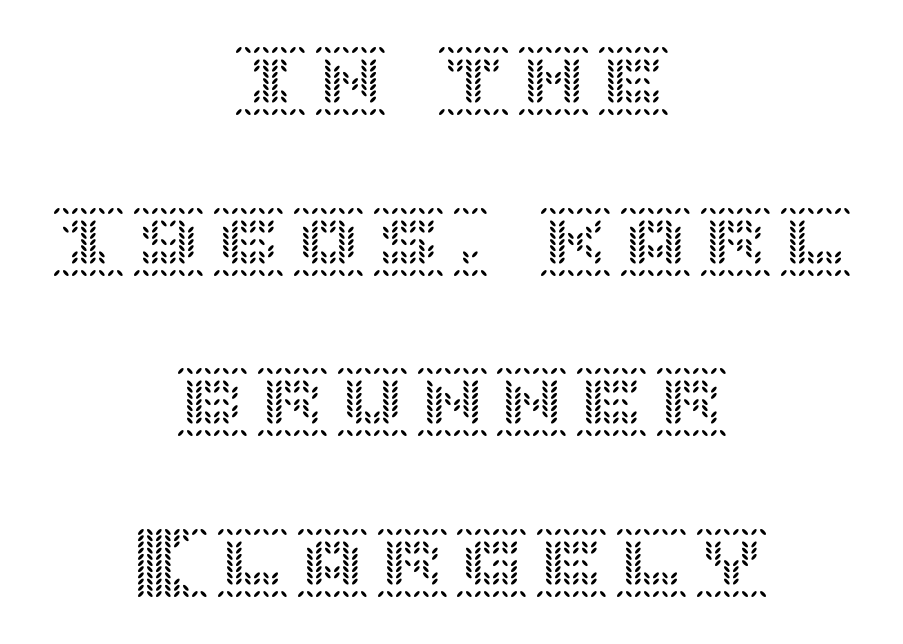
{"italic": "no", "width": "normal", "x_height": "large", "underline": "no", "align": "center", "line_spacing": "loose", "line_spacing_ratio": 2.23, "glyph_px": 72}
